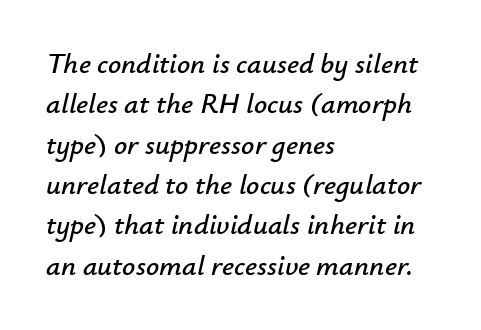
{"italic": "yes", "lean": "right", "slant_degrees": 12, "width": "normal", "stroke_contrast": "low", "x_height": "small", "monospaced": "no", "underline": "no", "align": "left", "line_spacing": "normal", "line_spacing_ratio": 1.39, "letter_spacing": "normal", "letter_spacing_em": 0.0, "glyph_px": 29}
